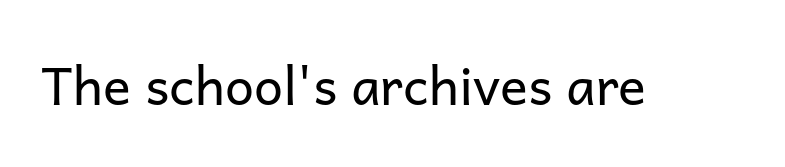
Ascenders rise straight up at ninety degrees. Check the space under the baseline: it is left empty. What stands out about the letter spacing? Nothing — it is the standard amount. The designer went with a sans here, leaving each stem footless.
